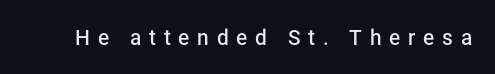
Q: Is the text bold? A: Semi-bold.
Q: Is the text italic (slanted)? A: No, it is upright.
Q: Is the text underlined? A: No.
Q: Is the spacing between letters normal or unusually wide? A: Unusually wide.
